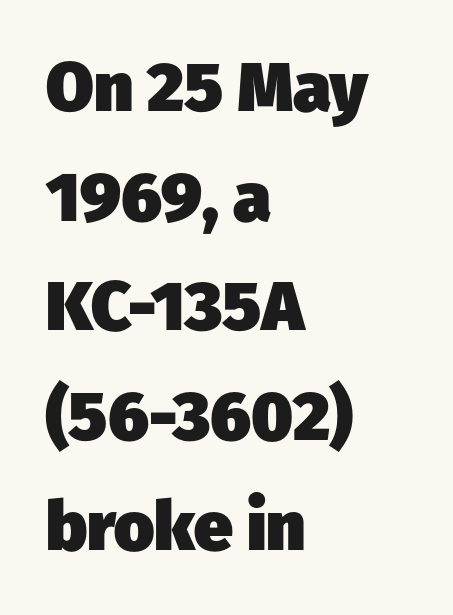
A typesetter would call this zero additional tracking. The rendering uses natural spacing where letterforms have individual widths. The typesetting leans heavy: a genuine bold. The type family on display is of the sans-serif kind. Is there much room between lines? A standard amount, neither cramped nor airy. Is the block centered? No — it sits flush against the left margin.
